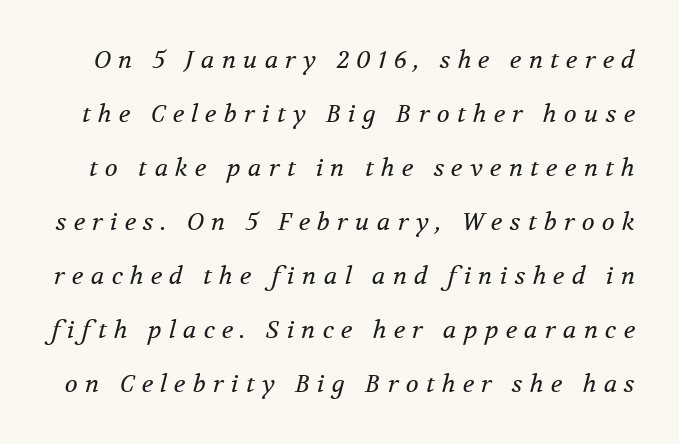
Rule under the text: the space is simply empty. Spacing between characters has been opened up far beyond the box default. Leading is clearly above the norm, producing a sparse column. The font is comparable to plain body text, perhaps lighter. Characters are canted at an angle relative to the baseline's perpendicular.
